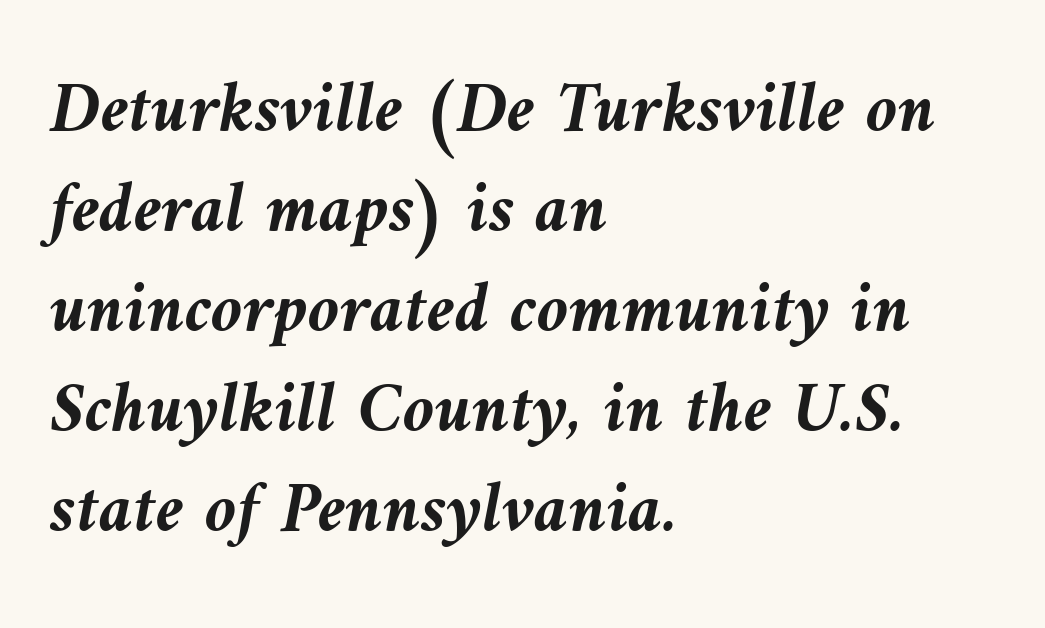
{"italic": "yes", "lean": "left", "slant_degrees": 9, "bold": "yes", "weight": "semibold", "width": "normal", "stroke_contrast": "medium", "x_height": "medium", "monospaced": "no", "underline": "no", "align": "left", "line_spacing": "normal", "line_spacing_ratio": 1.39, "letter_spacing": "normal", "letter_spacing_em": 0.0, "glyph_px": 72}
